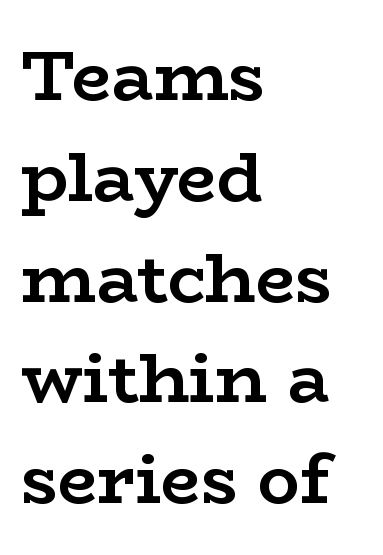
Has an underline been added? It has not. Heavy-handed strokes throughout: this text is bold. Looks like regular typesetting: each glyph gets only the width it needs. The typography opts for an upright posture over an oblique one.
